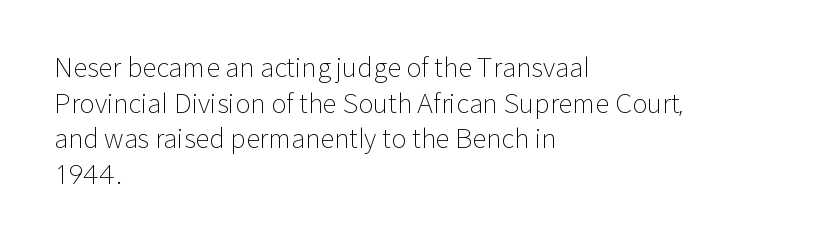
The image shows 26 px text type, upright; set left-aligned, normal line spacing (1.37x), normal letter spacing, not underlined.
